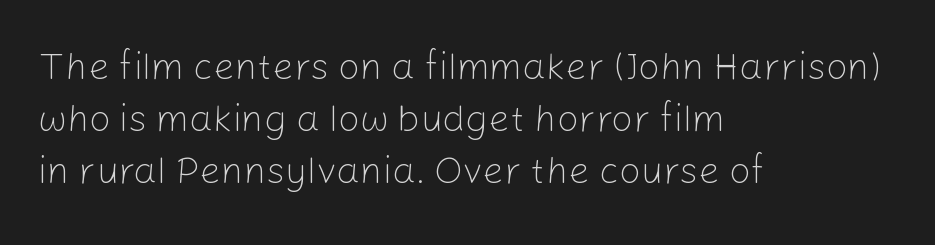
{"serif": "no", "italic": "no", "bold": "no", "weight": "light", "width": "normal", "stroke_contrast": "low", "x_height": "medium", "monospaced": "no", "underline": "no", "align": "left", "line_spacing": "normal", "line_spacing_ratio": 1.37, "letter_spacing": "normal", "letter_spacing_em": 0.0, "glyph_px": 38}
